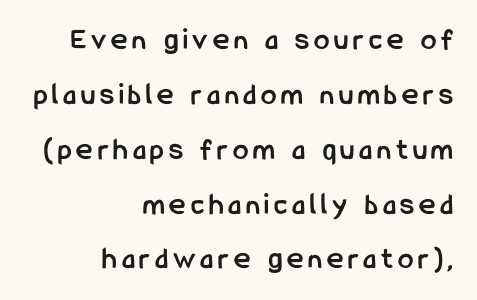
Proportional: the letters do not fall into vertical columns. In CSS terms this would be text-align: right. Are there feet on the stems? There aren't — it's a sans. Unmarked baselines from the first word to the last. In terms of posture, this sample is upright. This is heavy type, rendered in bold.
